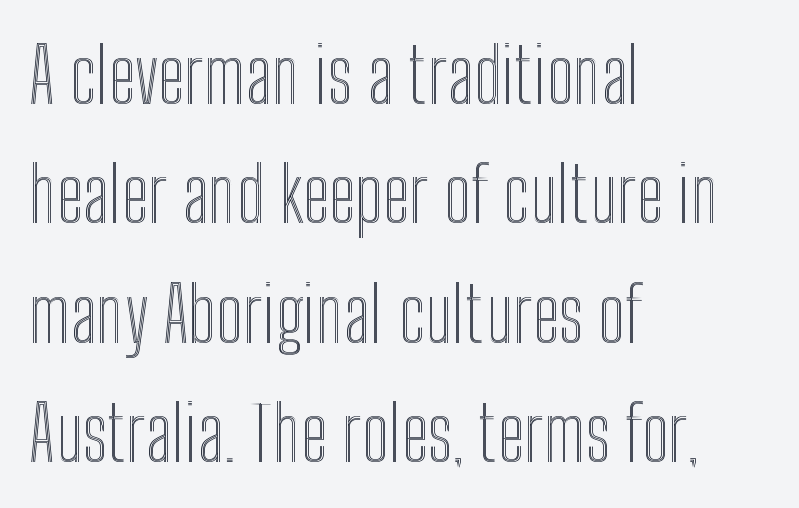
The image shows 76 px condensed type, upright; set left-aligned, normal line spacing (1.57x), normal letter spacing, not underlined; a medium x-height.
